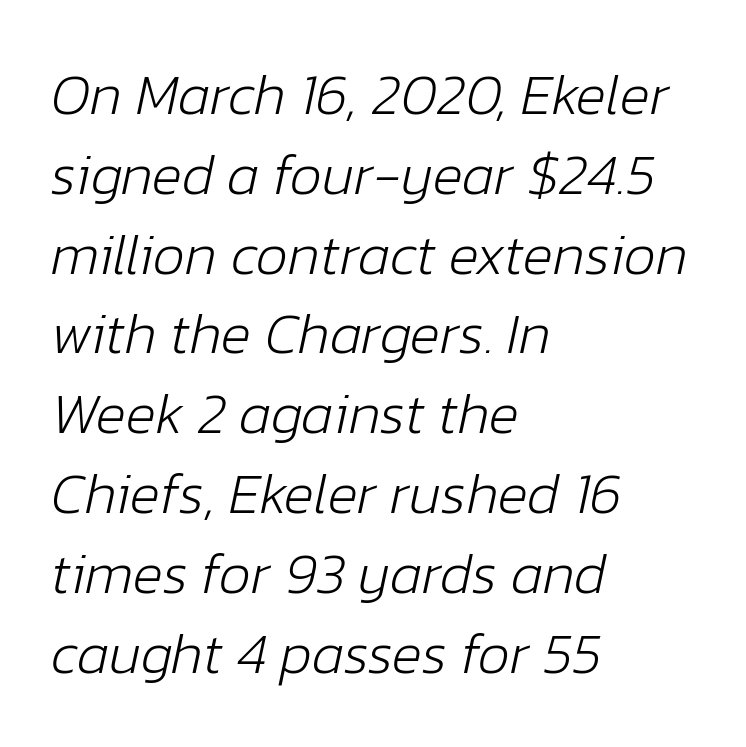
The image shows 57 px light type, italic (leaning right); set left-aligned, normal line spacing (1.4x), normal letter spacing, not underlined; low stroke contrast and a medium x-height.
